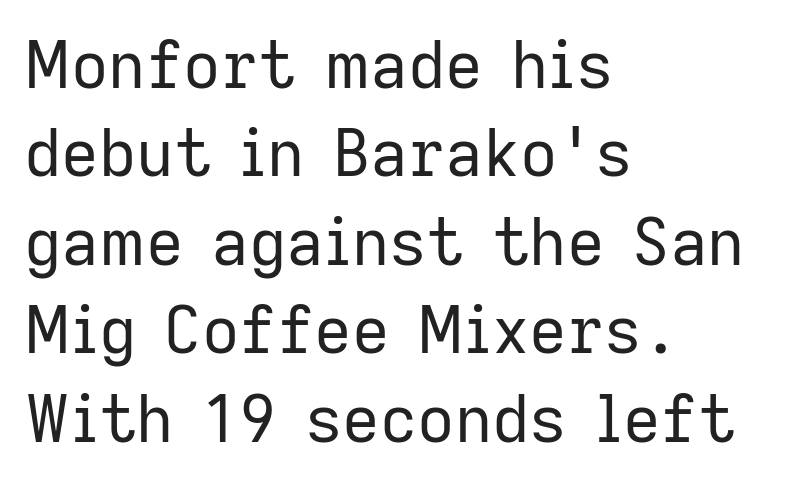
This sample uses an upright cut, with every glyph sitting square on the baseline. How are the letters spaced? Ordinarily, with no added tracking. The rows are spaced the way most documents space them. Layout note: lines flush left. The letters advance in unequal steps, a hallmark of proportional type. I'd call this a sans setting — the letters go barefoot.
